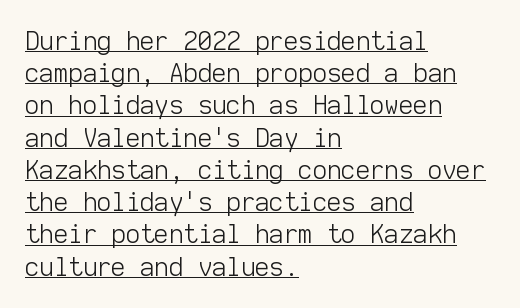
The image shows 25 px text type, upright; set left-aligned, normal line spacing (1.29x), normal letter spacing, underlined.
